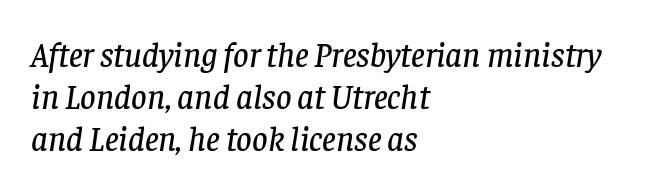
The letterforms sit shoulder to shoulder at normal distance. A bare baseline throughout the passage. A typesetter would call this proportional, since set widths differ per character. Check where the strokes stop: tiny serifs finish them off. Is the type slanted? Yes — the strokes lean at a clear angle. This rendering uses left alignment, leaving the right contour irregular.
